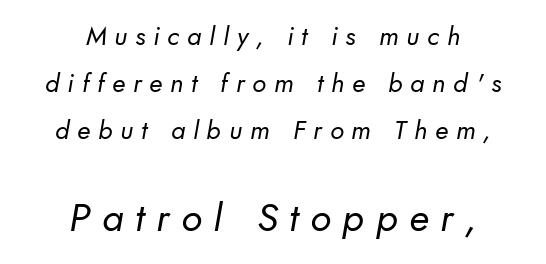
Q: Is the text bold? A: No.
Q: Is the typeface a serif or a sans-serif typeface? A: Sans-serif.
Q: Is the text underlined? A: No.
Q: How is the paragraph aligned? A: Centered.
Q: Is the spacing between letters normal or unusually wide? A: Unusually wide.
Q: Which block of text is set in a larger size, the first (top) or the second (bottom)? A: The second (bottom) one.
Q: Width (condensed, normal, or wide)? A: Normal.
Q: Stroke contrast? A: Low.
Q: x-height? A: Small.
Q: Monospaced? A: No.
